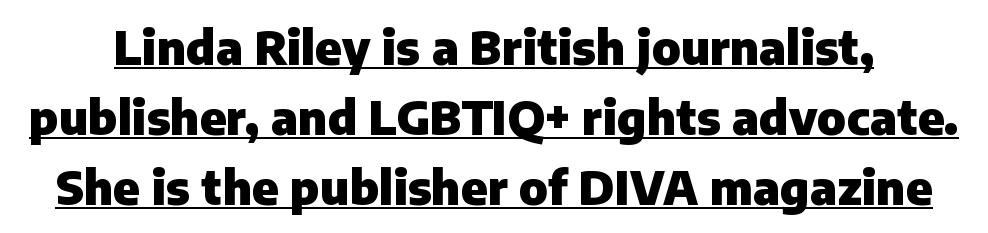
Q: Is the text bold? A: Yes.
Q: Is the text italic (slanted)? A: No, it is upright.
Q: Is the typeface a serif or a sans-serif typeface? A: Sans-serif.
Q: Is the text underlined? A: Yes.
Q: Is the spacing between letters normal or unusually wide? A: Normal.
Q: Is the spacing between lines tight, normal or loose? A: Normal.
Q: Width (condensed, normal, or wide)? A: Normal.
Q: Stroke contrast? A: Low.
Q: x-height? A: Medium.
Q: Monospaced? A: No.
